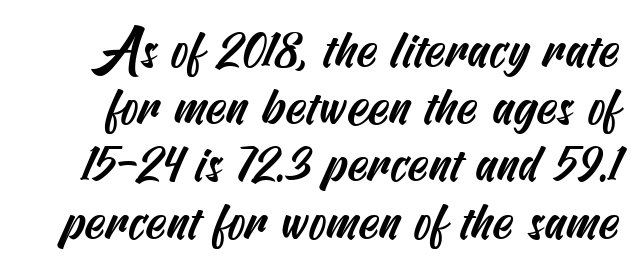
This rendering employs a face without finishing strokes, i.e., a sans-serif. The area under the type is left untouched. Tracking here is standard; glyphs follow each other at the usual distance. Leading: reduced.
